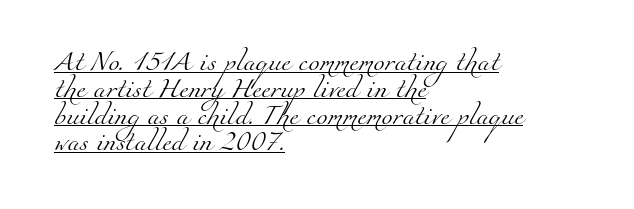
The image shows 20 px text type; set left-aligned, normal line spacing (1.34x), normal letter spacing, underlined.
